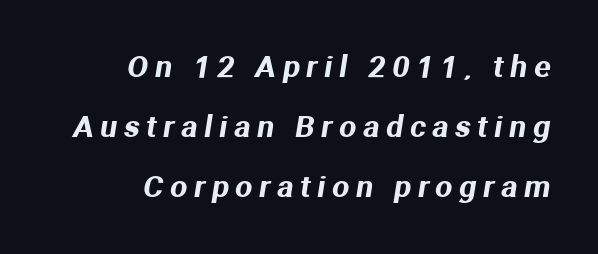
Q: Is the typeface a serif or a sans-serif typeface? A: Sans-serif.
Q: Is the text underlined? A: No.
Q: How is the paragraph aligned? A: Right-aligned.
Q: Is the spacing between letters normal or unusually wide? A: Unusually wide.
Q: Is the spacing between lines tight, normal or loose? A: Loose.
Q: Width (condensed, normal, or wide)? A: Normal.
Q: Stroke contrast? A: Medium.
Q: x-height? A: Medium.
Q: Monospaced? A: No.
